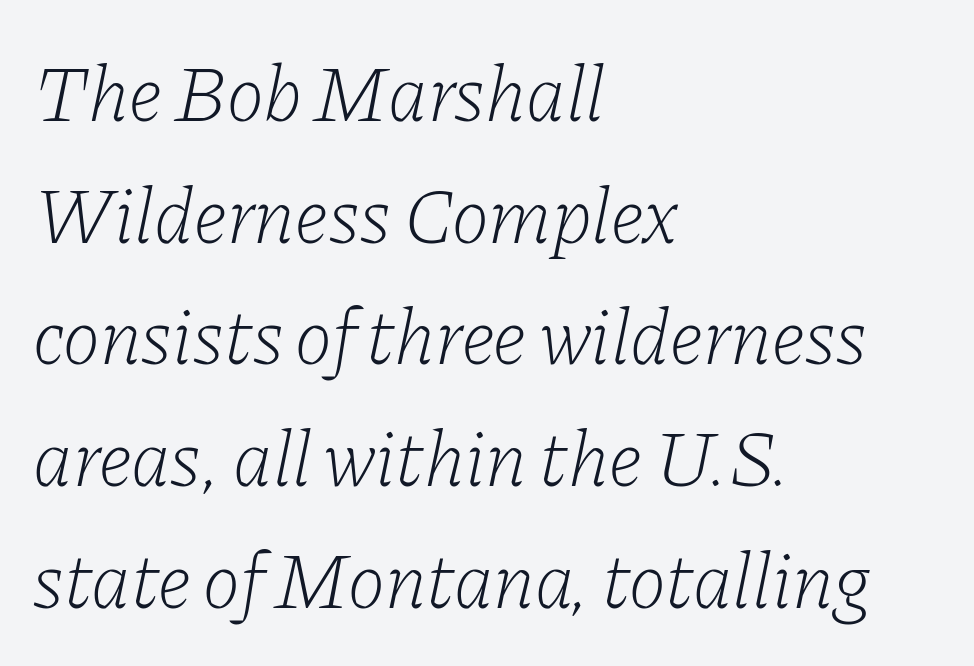
Q: Is the text bold? A: No.
Q: Is the text italic (slanted)? A: Yes, it leans right by about 11 degrees.
Q: Is the typeface a serif or a sans-serif typeface? A: Serif.
Q: Is the text underlined? A: No.
Q: How is the paragraph aligned? A: Left-aligned.
Q: Is the spacing between letters normal or unusually wide? A: Normal.
Q: Is the spacing between lines tight, normal or loose? A: Normal.
Q: Width (condensed, normal, or wide)? A: Normal.
Q: Stroke contrast? A: Low.
Q: x-height? A: Medium.
Q: Monospaced? A: No.
